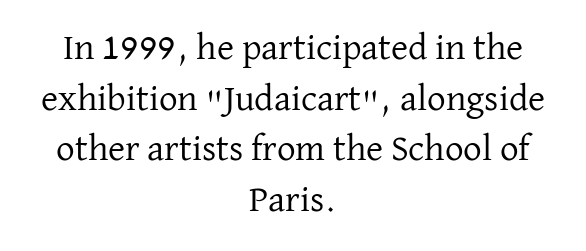
The typesetting does not lean heavy: it is not bold. No italicization has been applied; the sample stays upright. Typeset on center — no edge is straight. Think of a printed novel: that variable character pitch is what you see here. You can tell from the footed stems that serif type was used.
